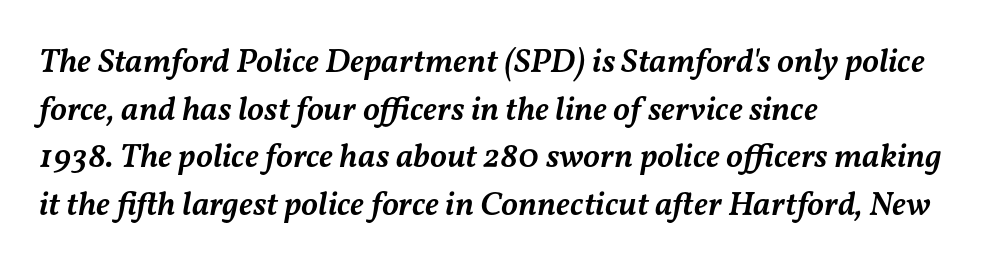
The image shows 34 px semibold type, italic (leaning right); set left-aligned, normal line spacing (1.4x), normal letter spacing, not underlined; medium stroke contrast and a medium x-height.
